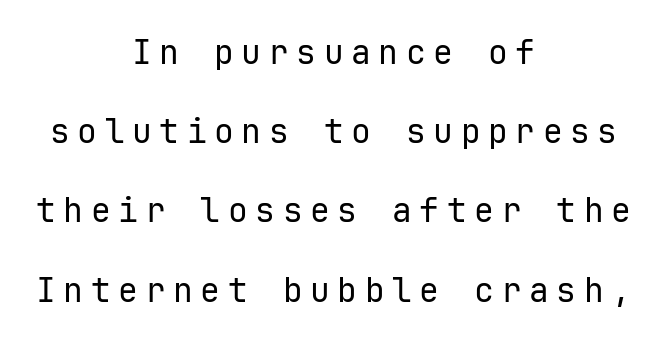
Q: Is the text bold? A: No.
Q: Is the text italic (slanted)? A: No, it is upright.
Q: Is the typeface a serif or a sans-serif typeface? A: Sans-serif.
Q: Is the text underlined? A: No.
Q: How is the paragraph aligned? A: Centered.
Q: Is the spacing between letters normal or unusually wide? A: Unusually wide.
Q: Is the spacing between lines tight, normal or loose? A: Loose.
Q: Width (condensed, normal, or wide)? A: Normal.
Q: Stroke contrast? A: Low.
Q: x-height? A: Medium.
